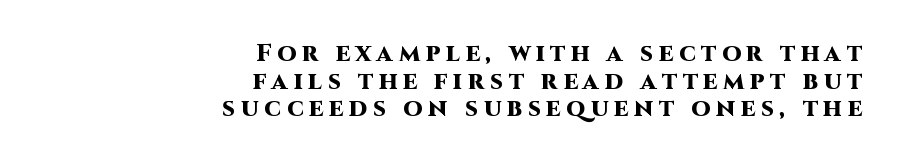
The image shows 25 px bold type, upright; set right-aligned, tight line spacing (1.11x), unusually wide letter spacing (+0.22 em), not underlined.
